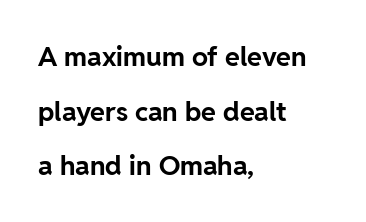
If you drew a line through each stem, it would be perfectly vertical. Nothing unusual about the tracking: characters are spaced as the font intends. Does the leading feel generous? Absolutely, it's lavish. The face used here has the dense, thick strokes of a bold. Reading down the block, your eye returns to a fixed left position each line.
